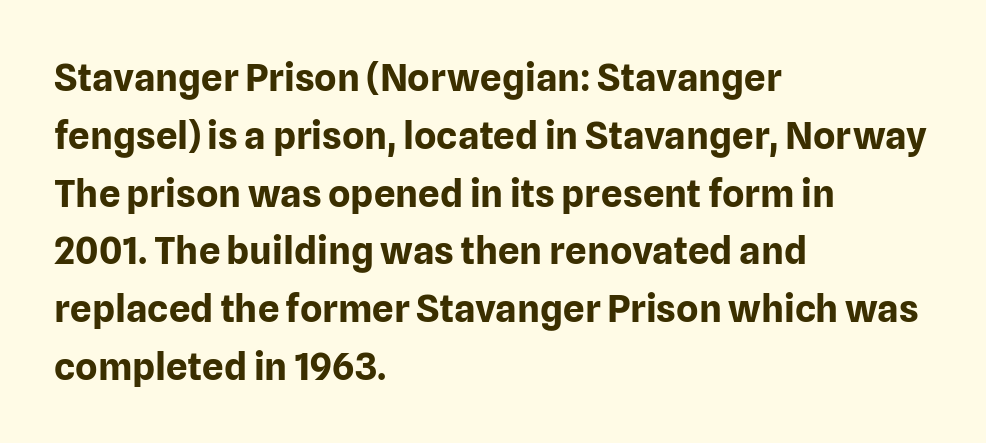
{"serif": "no", "italic": "no", "bold": "yes", "weight": "bold", "width": "normal", "stroke_contrast": "low", "x_height": "medium", "monospaced": "no", "underline": "no", "align": "left", "line_spacing": "normal", "line_spacing_ratio": 1.52, "letter_spacing": "normal", "letter_spacing_em": 0.0, "glyph_px": 38}
